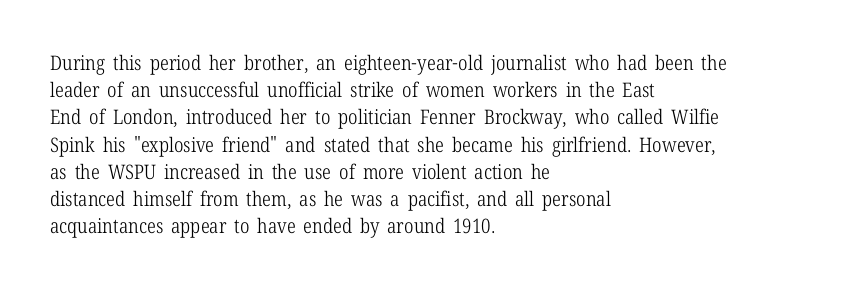
Q: Is the text bold? A: No.
Q: Is the text italic (slanted)? A: No, it is upright.
Q: Is the text underlined? A: No.
Q: How is the paragraph aligned? A: Left-aligned.
Q: Is the spacing between letters normal or unusually wide? A: Normal.
Q: Is the spacing between lines tight, normal or loose? A: Normal.
